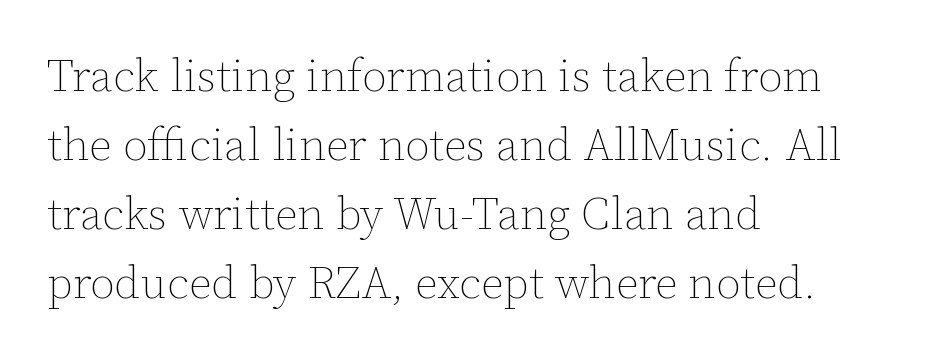
Q: Is the text bold? A: No.
Q: Is the text italic (slanted)? A: No, it is upright.
Q: Is the text underlined? A: No.
Q: How is the paragraph aligned? A: Left-aligned.
Q: Is the spacing between letters normal or unusually wide? A: Normal.
Q: Is the spacing between lines tight, normal or loose? A: Normal.
Q: Width (condensed, normal, or wide)? A: Normal.
Q: Stroke contrast? A: Low.
Q: x-height? A: Medium.
Q: Monospaced? A: No.
